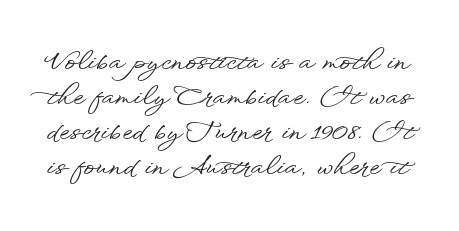
The image shows 26 px text type; set normal line spacing (1.34x), normal letter spacing, not underlined.
